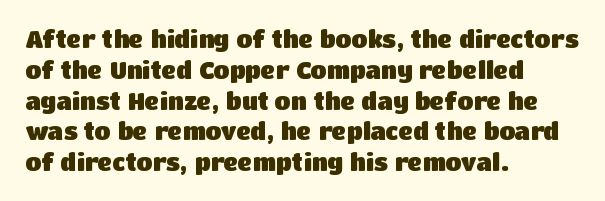
Q: Is the text bold? A: Yes.
Q: Is the text italic (slanted)? A: No, it is upright.
Q: Is the text underlined? A: No.
Q: How is the paragraph aligned? A: Left-aligned.
Q: Is the spacing between letters normal or unusually wide? A: Normal.
Q: Is the spacing between lines tight, normal or loose? A: Normal.
